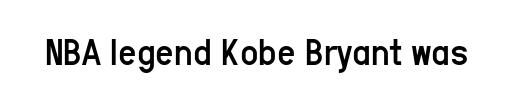
{"serif": "no", "italic": "no", "bold": "no", "weight": "regular", "width": "condensed", "stroke_contrast": "low", "x_height": "medium", "monospaced": "no", "underline": "no", "letter_spacing": "normal", "letter_spacing_em": 0.0, "glyph_px": 40}
